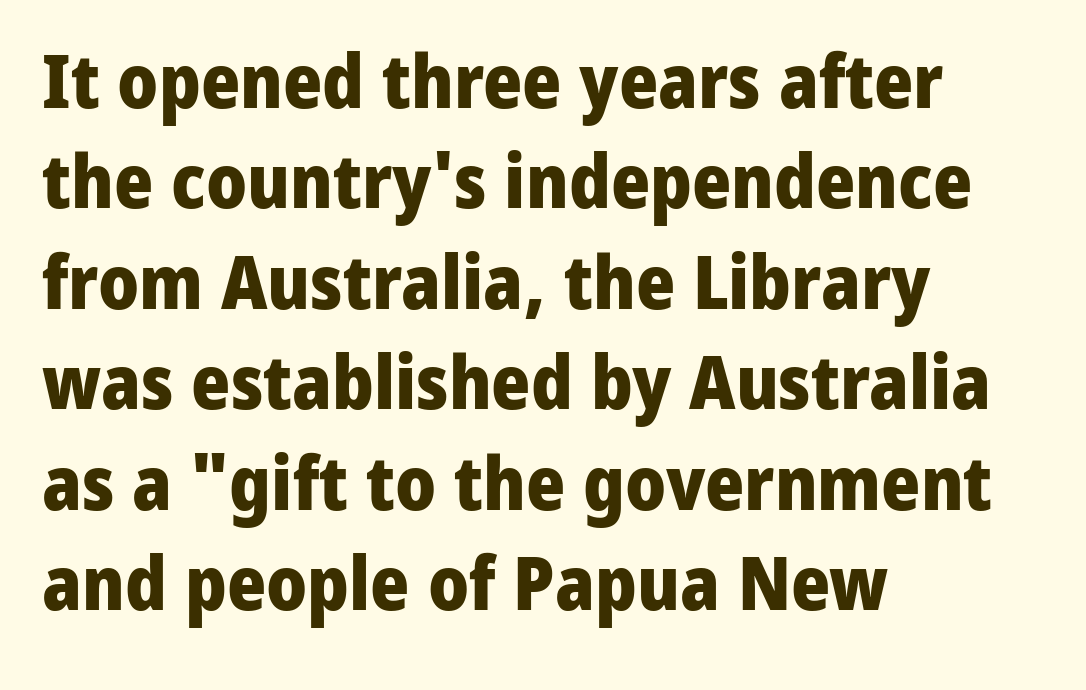
Q: Is the text bold? A: Yes.
Q: Is the text italic (slanted)? A: No, it is upright.
Q: Is the typeface a serif or a sans-serif typeface? A: Sans-serif.
Q: Is the text underlined? A: No.
Q: How is the paragraph aligned? A: Left-aligned.
Q: Is the spacing between letters normal or unusually wide? A: Normal.
Q: Is the spacing between lines tight, normal or loose? A: Normal.
Q: Width (condensed, normal, or wide)? A: Normal.
Q: Stroke contrast? A: Low.
Q: x-height? A: Medium.
Q: Monospaced? A: No.
